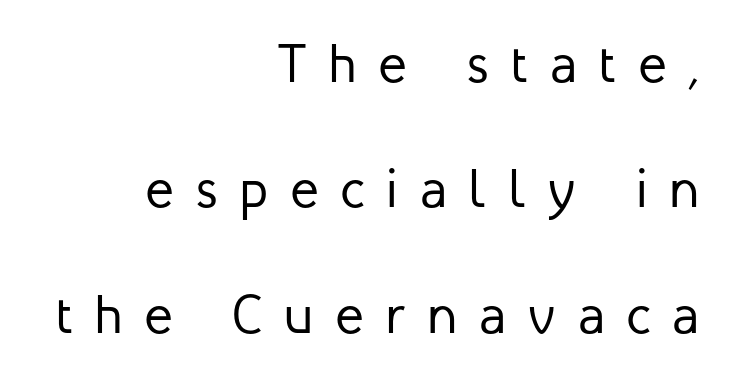
Q: Is the text bold? A: No.
Q: Is the text italic (slanted)? A: No, it is upright.
Q: Is the typeface a serif or a sans-serif typeface? A: Sans-serif.
Q: Is the text underlined? A: No.
Q: How is the paragraph aligned? A: Right-aligned.
Q: Is the spacing between letters normal or unusually wide? A: Unusually wide.
Q: Is the spacing between lines tight, normal or loose? A: Loose.
Q: Width (condensed, normal, or wide)? A: Normal.
Q: Stroke contrast? A: Low.
Q: x-height? A: Medium.
Q: Monospaced? A: No.
